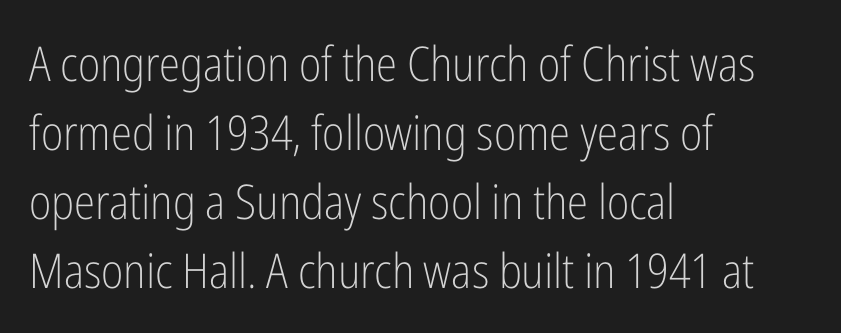
The image shows 48 px light, condensed sans-serif type, upright; set left-aligned, normal line spacing (1.44x), normal letter spacing, not underlined; low stroke contrast and a medium x-height.
